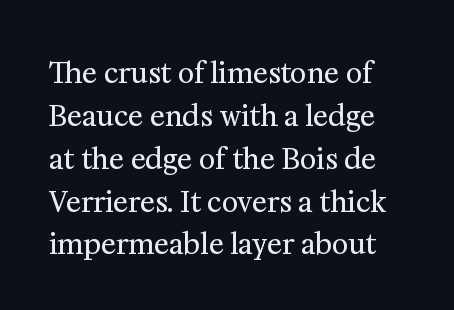
{"serif": "yes", "italic": "no", "bold": "no", "weight": "regular", "width": "normal", "stroke_contrast": "medium", "x_height": "medium", "monospaced": "no", "underline": "no", "line_spacing": "normal", "line_spacing_ratio": 1.53, "letter_spacing": "normal", "letter_spacing_em": 0.0, "glyph_px": 28}
